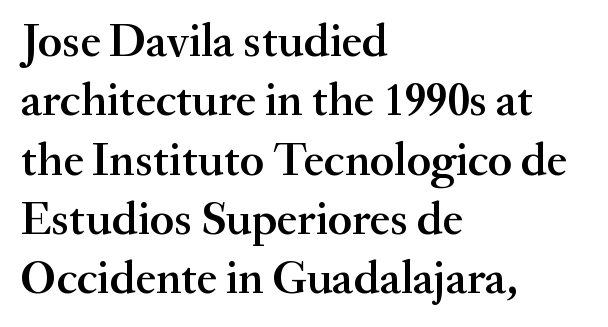
The rendering anchors every line to the left-hand side. Typographically, this falls in the serif category. The string is rendered with underlining switched off. The horizontal fit of the characters is conventional and even.
